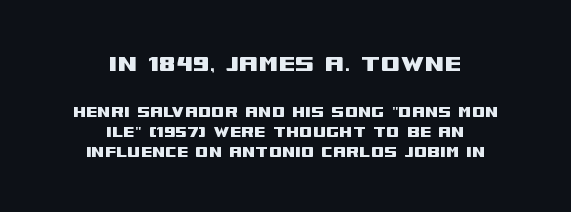
Every stem runs plumb, perpendicular to the baseline. Words float on clear page, feet unadorned. The lines in this sample share a center point and differ in where they start and stop. Reading top to bottom, the characters get smaller at the block break. Leading is clearly below the norm, producing a dense column.
